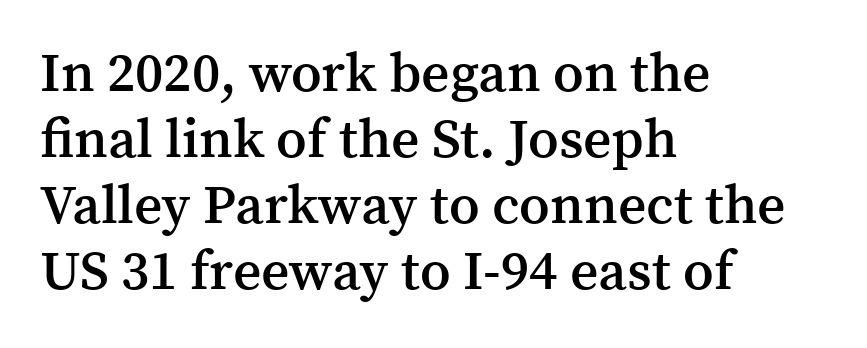
Looks like regular typesetting: each glyph gets only the width it needs. Descenders hang freely into open space. Note: serifs present on the glyphs. The lettering stays uniformly vertical, giving the passage a roman look. Caption: semibold face, moderately heavy strokes.
